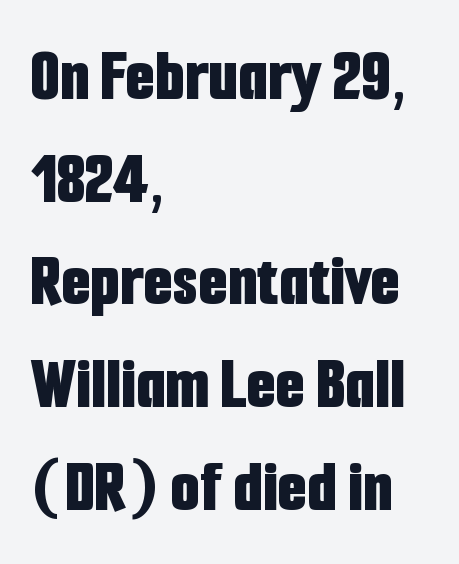
{"serif": "no", "italic": "no", "bold": "yes", "weight": "bold", "width": "condensed", "stroke_contrast": "low", "x_height": "medium", "monospaced": "no", "underline": "no", "align": "left", "line_spacing": "normal", "line_spacing_ratio": 1.37, "letter_spacing": "normal", "letter_spacing_em": 0.0, "glyph_px": 75}
